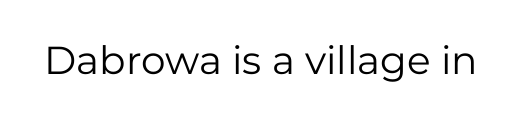
A typesetter would mark this as roman, not italic. The glyphs are unaccompanied by any horizontal stroke below them. The weight tops out at a normal text grade. Here the glyphs are tracked normally, forming tight word shapes. Letterform terminals end flat and unadorned throughout the passage.
